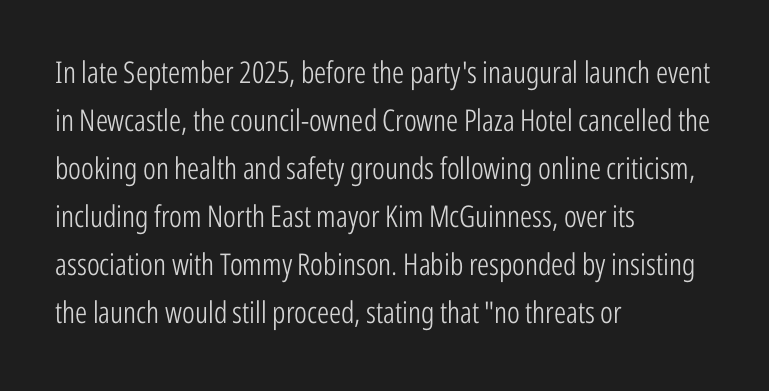
{"serif": "no", "italic": "no", "bold": "no", "weight": "light", "width": "condensed", "stroke_contrast": "low", "x_height": "medium", "monospaced": "no", "underline": "no", "align": "left", "line_spacing": "normal", "line_spacing_ratio": 1.6, "letter_spacing": "normal", "letter_spacing_em": 0.0, "glyph_px": 30}
